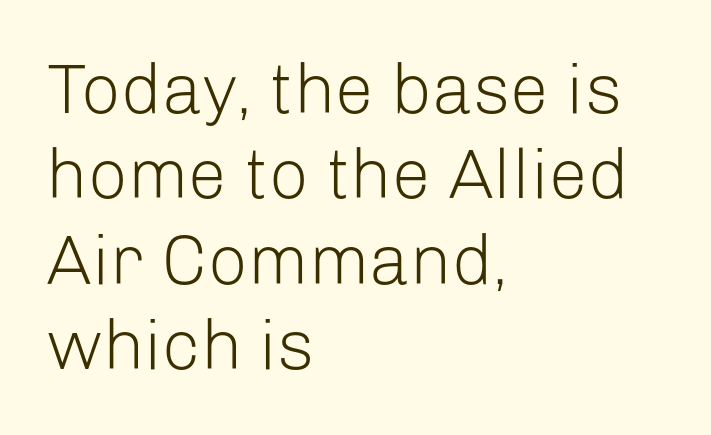
{"serif": "no", "italic": "no", "bold": "no", "weight": "light", "width": "normal", "stroke_contrast": "low", "x_height": "medium", "monospaced": "no", "underline": "no", "align": "left", "line_spacing_ratio": 1.22, "letter_spacing": "normal", "letter_spacing_em": 0.0, "glyph_px": 70}
